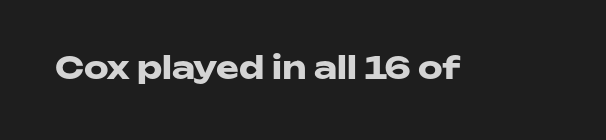
Q: Is the text bold? A: Yes.
Q: Is the text italic (slanted)? A: No, it is upright.
Q: Is the typeface a serif or a sans-serif typeface? A: Sans-serif.
Q: Is the text underlined? A: No.
Q: Is the spacing between letters normal or unusually wide? A: Normal.
Q: Width (condensed, normal, or wide)? A: Wide.
Q: Stroke contrast? A: Low.
Q: x-height? A: Medium.
Q: Monospaced? A: No.
